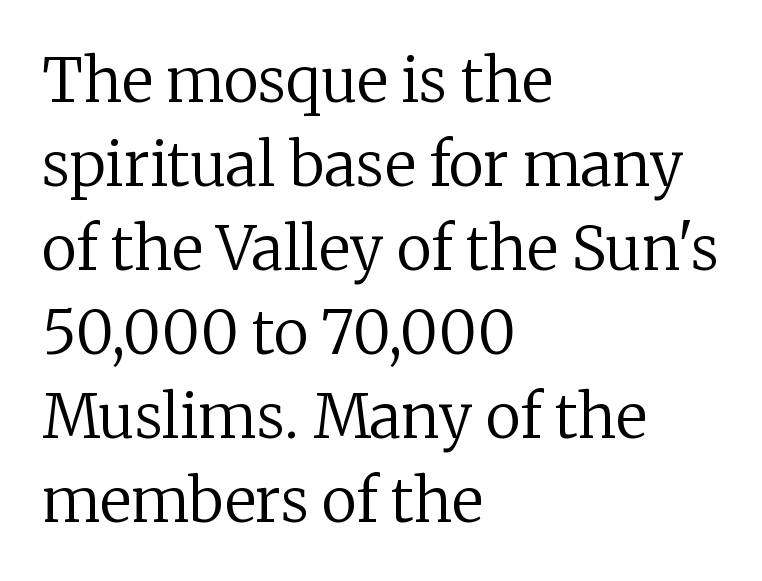
It's the straight-up-and-down kind of type. Vertically, the passage feels balanced, rows spaced as you'd expect. The paragraph has a hard left edge and a soft right edge. The weight tops out at a normal text grade.
